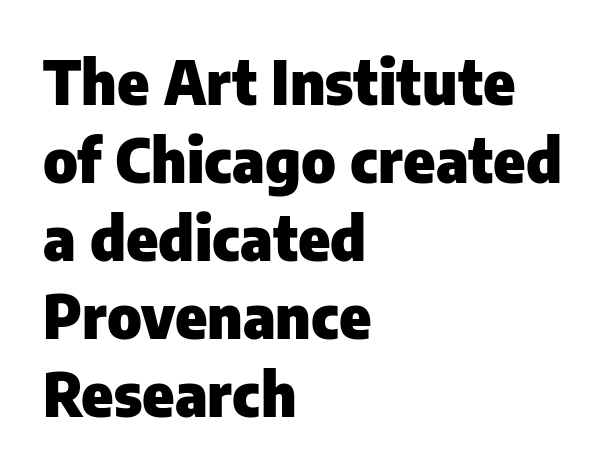
Q: Is the text bold? A: Yes.
Q: Is the text italic (slanted)? A: No, it is upright.
Q: Is the typeface a serif or a sans-serif typeface? A: Sans-serif.
Q: Is the text underlined? A: No.
Q: How is the paragraph aligned? A: Left-aligned.
Q: Is the spacing between letters normal or unusually wide? A: Normal.
Q: Is the spacing between lines tight, normal or loose? A: Normal.
Q: Width (condensed, normal, or wide)? A: Normal.
Q: Stroke contrast? A: Low.
Q: x-height? A: Medium.
Q: Monospaced? A: No.
